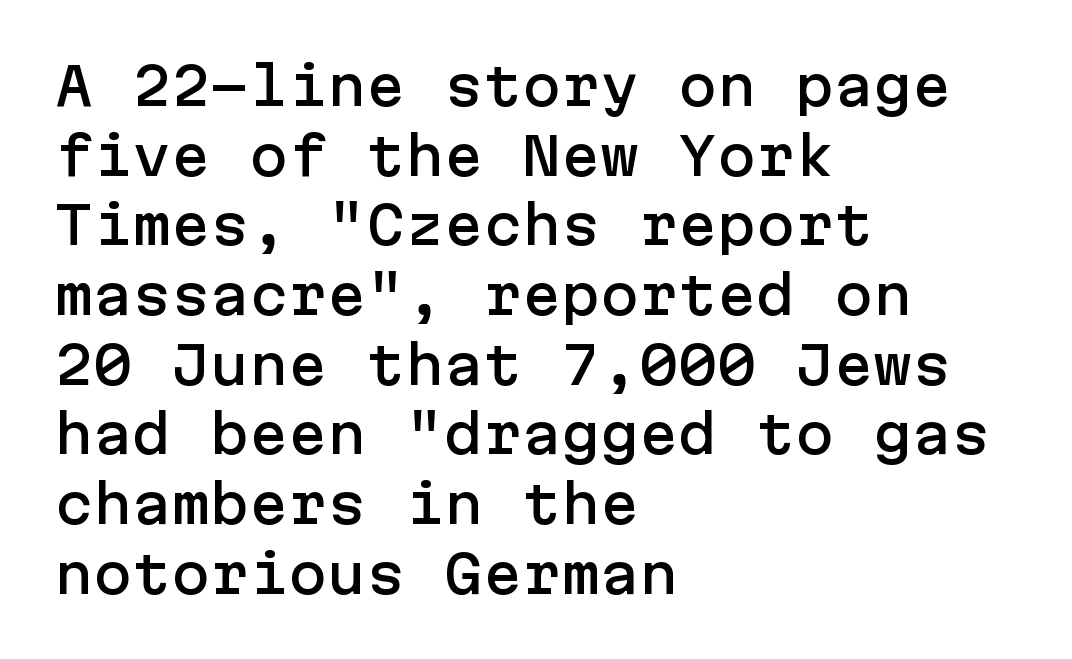
Q: Is the text italic (slanted)? A: No, it is upright.
Q: Is the typeface a serif or a sans-serif typeface? A: Sans-serif.
Q: Is the text underlined? A: No.
Q: How is the paragraph aligned? A: Left-aligned.
Q: Is the spacing between letters normal or unusually wide? A: Normal.
Q: Is the spacing between lines tight, normal or loose? A: Normal.
Q: Width (condensed, normal, or wide)? A: Normal.
Q: Stroke contrast? A: Low.
Q: x-height? A: Medium.
